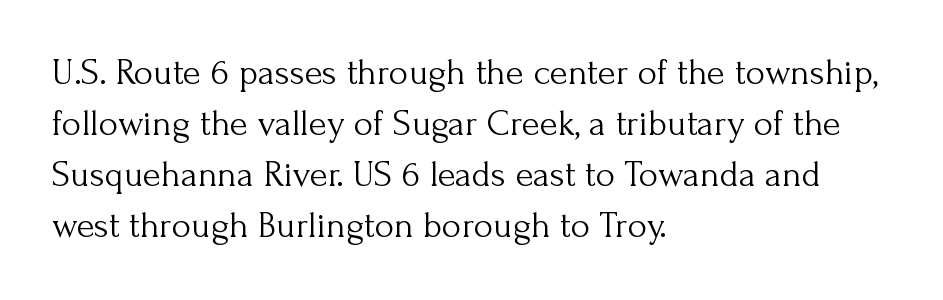
{"serif": "yes", "italic": "no", "bold": "no", "weight": "light", "width": "normal", "stroke_contrast": "medium", "x_height": "small", "monospaced": "no", "underline": "no", "align": "left", "line_spacing": "normal", "line_spacing_ratio": 1.38, "letter_spacing": "normal", "letter_spacing_em": 0.0, "glyph_px": 37}
